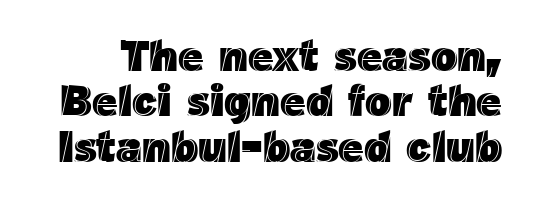
The image shows 44 px text type, upright; set tight line spacing (1.03x), normal letter spacing, not underlined; a medium x-height.
